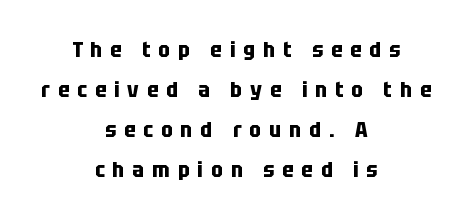
{"italic": "no", "bold": "yes", "underline": "no", "align": "center", "line_spacing_ratio": 1.82, "letter_spacing": "wide", "letter_spacing_em": 0.36, "glyph_px": 22}
